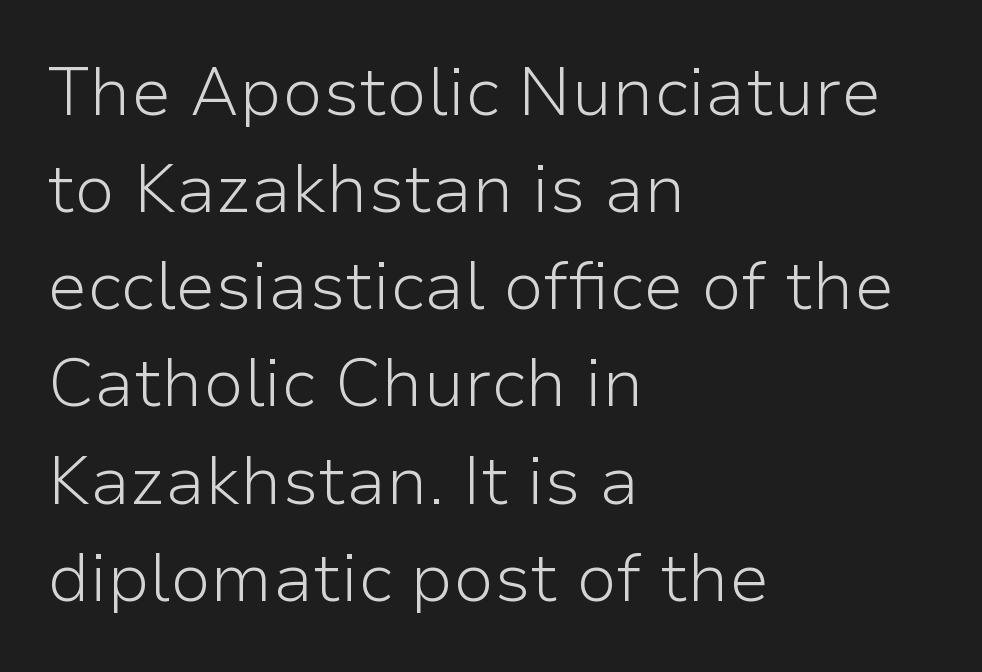
Q: Is the text bold? A: No.
Q: Is the text italic (slanted)? A: No, it is upright.
Q: Is the typeface a serif or a sans-serif typeface? A: Sans-serif.
Q: Is the text underlined? A: No.
Q: How is the paragraph aligned? A: Left-aligned.
Q: Is the spacing between letters normal or unusually wide? A: Normal.
Q: Is the spacing between lines tight, normal or loose? A: Normal.
Q: Width (condensed, normal, or wide)? A: Normal.
Q: Stroke contrast? A: Low.
Q: x-height? A: Medium.
Q: Monospaced? A: No.
